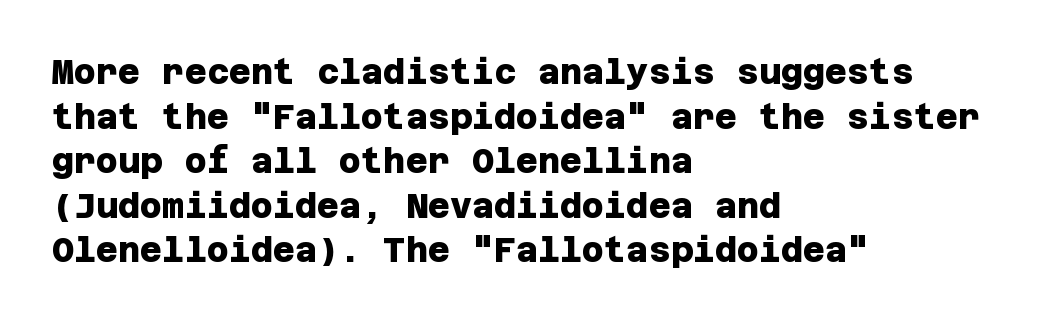
You can tell from the bare stems that sans-serif type was used. Students, observe: this is what conventionally led text looks like. These words are printed bold, with thick strokes throughout. Caption: standard tracking, unaltered. The words here are not underlined. Typeset ragged right — the left edge is the straight one.
